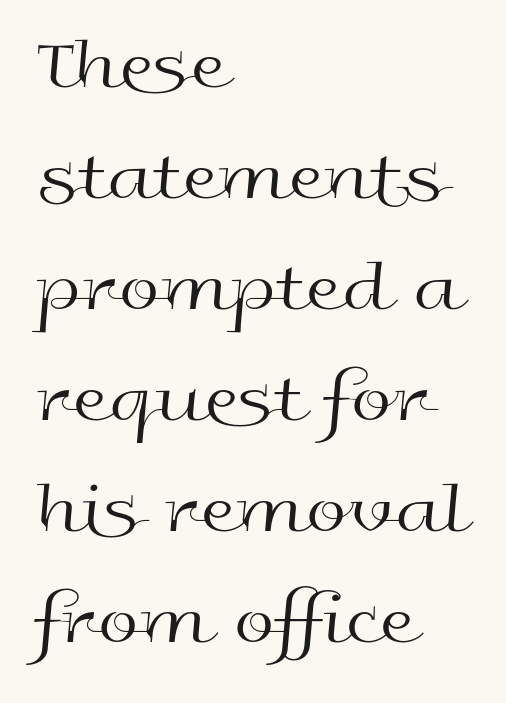
The image shows 73 px regular-weight, wide sans-serif type, upright; set left-aligned, normal line spacing (1.52x), normal letter spacing, not underlined; a medium x-height.
